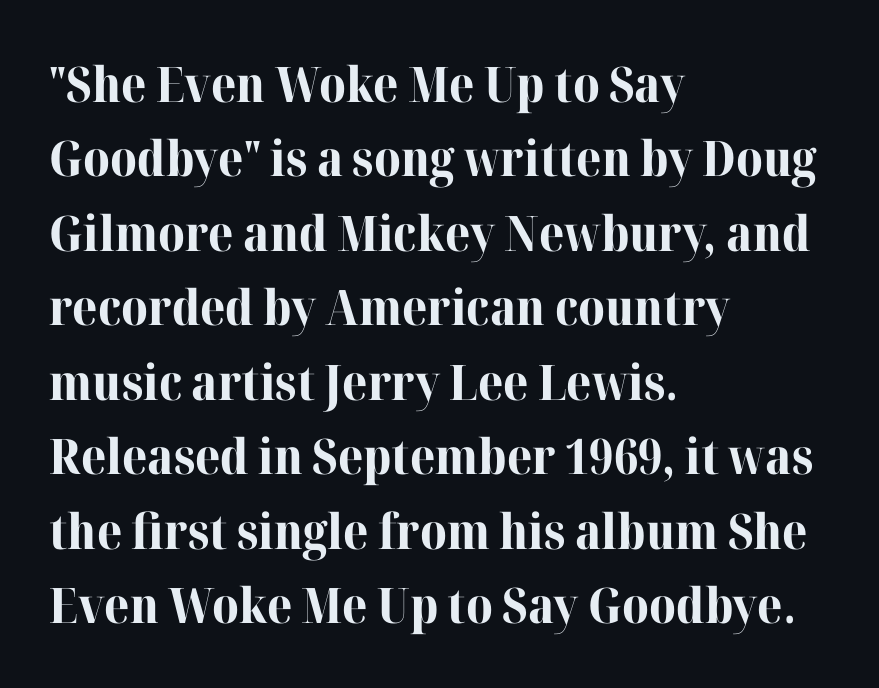
Is this a fixed-width face? No — the glyphs have proportional, varying widths. This sample uses plain, unmodified letter spacing. This rendering uses left alignment, leaving the right contour irregular. Line spacing here is normal. The characters look thick and weighty, a clear bold. Any mark beneath the type? The region is blank.
